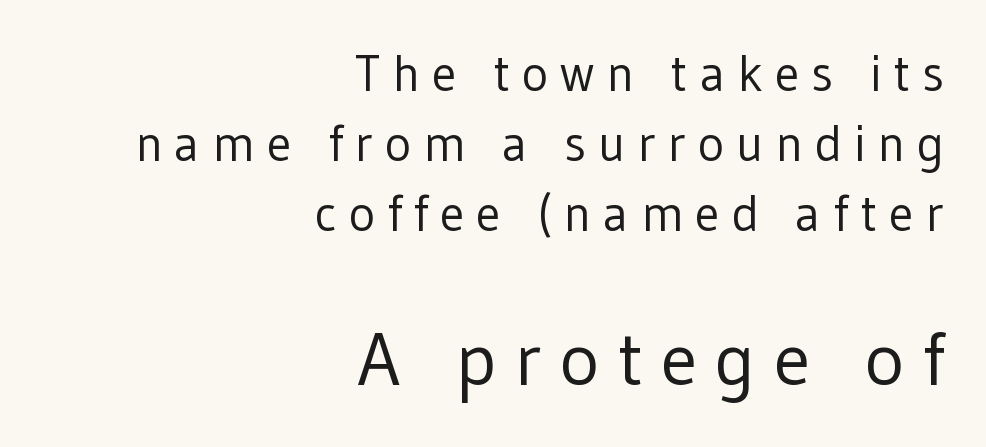
Decoration check: the copy has no underline. Stem width sits at or under what a default text font uses. These lines are composed in type without serifs. Character size in the trailing block exceeds that of the leading block. Loose tracking; the words dissolve into strings of separated letters.
